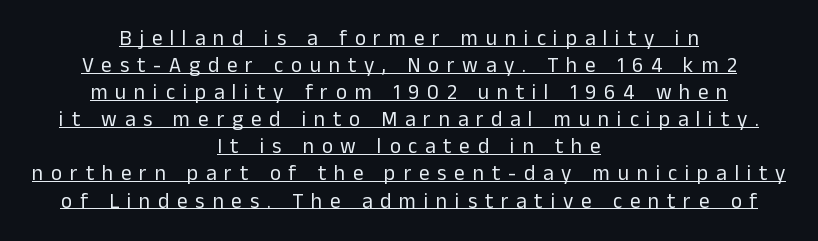
{"italic": "no", "bold": "no", "underline": "yes", "align": "center", "line_spacing": "normal", "line_spacing_ratio": 1.29, "letter_spacing": "wide", "letter_spacing_em": 0.37, "glyph_px": 21}
